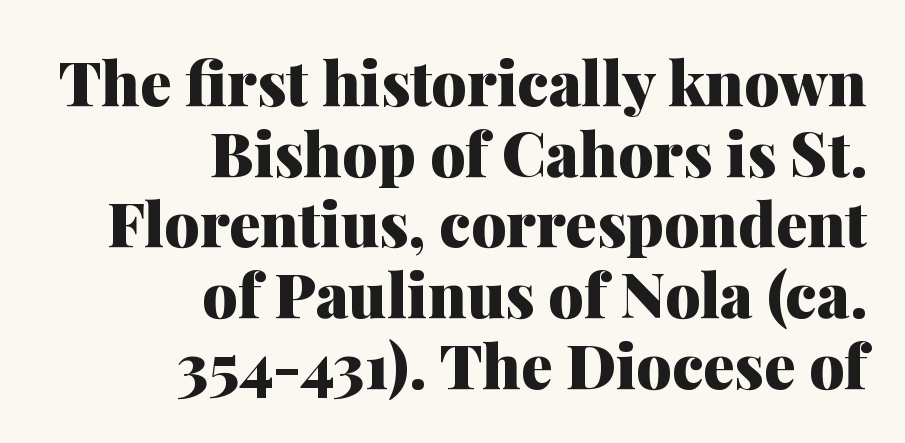
{"serif": "yes", "italic": "no", "bold": "yes", "weight": "heavy", "width": "normal", "stroke_contrast": "medium", "x_height": "medium", "monospaced": "no", "underline": "no", "align": "right", "line_spacing": "tight", "line_spacing_ratio": 1.14, "letter_spacing": "normal", "letter_spacing_em": 0.0, "glyph_px": 62}
